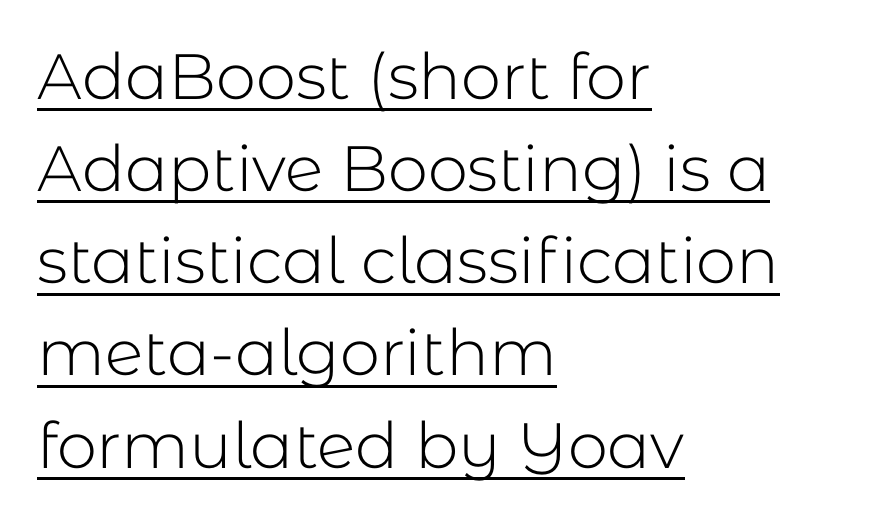
Q: Is the text bold? A: No.
Q: Is the text italic (slanted)? A: No, it is upright.
Q: Is the typeface a serif or a sans-serif typeface? A: Sans-serif.
Q: Is the text underlined? A: Yes.
Q: How is the paragraph aligned? A: Left-aligned.
Q: Is the spacing between letters normal or unusually wide? A: Normal.
Q: Is the spacing between lines tight, normal or loose? A: Normal.
Q: Width (condensed, normal, or wide)? A: Normal.
Q: Stroke contrast? A: Low.
Q: x-height? A: Medium.
Q: Monospaced? A: No.
